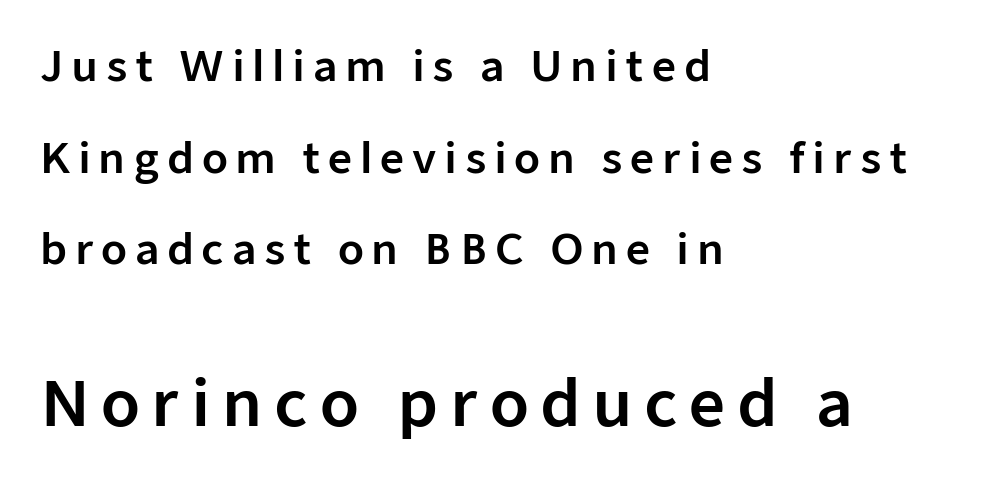
The letters stand upright; this is a roman face. A bare baseline throughout the passage. You could fit nearly another row in the gap between these rows. The letters carry no serifs — their stems end cleanly without finishing strokes.
